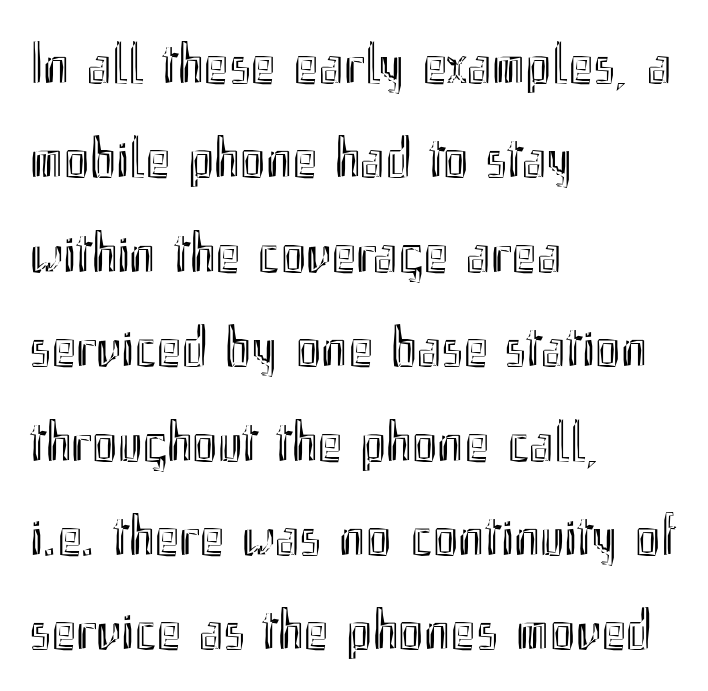
Q: Is the text italic (slanted)? A: No, it is upright.
Q: Is the text underlined? A: No.
Q: How is the paragraph aligned? A: Left-aligned.
Q: Is the spacing between letters normal or unusually wide? A: Normal.
Q: Is the spacing between lines tight, normal or loose? A: Normal.
Q: Width (condensed, normal, or wide)? A: Condensed.
Q: x-height? A: Small.
Q: Monospaced? A: No.
